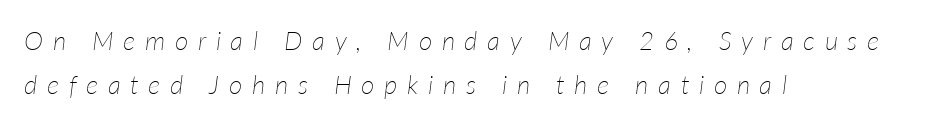
The image shows 26 px text type, italic (leaning right); set left-aligned, normal line spacing (1.68x), unusually wide letter spacing (+0.37 em), not underlined.
